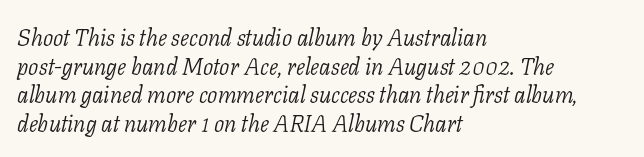
Q: Is the text bold? A: No.
Q: Is the text italic (slanted)? A: Yes, it leans right by about 11 degrees.
Q: Is the text underlined? A: No.
Q: How is the paragraph aligned? A: Left-aligned.
Q: Is the spacing between letters normal or unusually wide? A: Normal.
Q: Is the spacing between lines tight, normal or loose? A: Normal.
